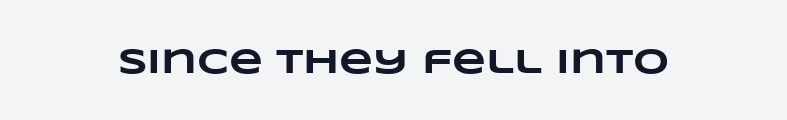
The image shows 35 px heavy, wide type; set normal letter spacing, not underlined; low stroke contrast and a large x-height.
